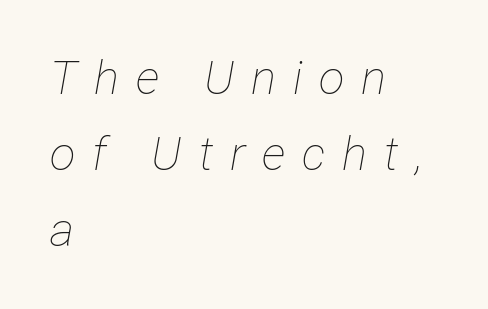
{"italic": "yes", "lean": "right", "slant_degrees": 12, "bold": "no", "weight": "thin", "width": "condensed", "stroke_contrast": "low", "x_height": "medium", "monospaced": "no", "underline": "no", "align": "left", "line_spacing": "normal", "line_spacing_ratio": 1.62, "letter_spacing": "wide", "letter_spacing_em": 0.36, "glyph_px": 47}
